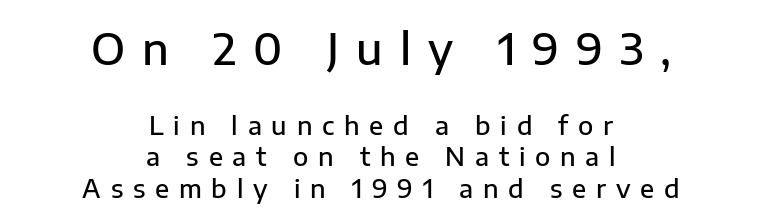
Q: Is the text bold? A: Semi-bold.
Q: Is the text italic (slanted)? A: No, it is upright.
Q: Is the typeface a serif or a sans-serif typeface? A: Sans-serif.
Q: Is the text underlined? A: No.
Q: How is the paragraph aligned? A: Centered.
Q: Is the spacing between letters normal or unusually wide? A: Unusually wide.
Q: Is the spacing between lines tight, normal or loose? A: Normal.
Q: Which block of text is set in a larger size, the first (top) or the second (bottom)? A: The first (top) one.
Q: Width (condensed, normal, or wide)? A: Normal.
Q: Stroke contrast? A: Low.
Q: x-height? A: Medium.
Q: Monospaced? A: No.
